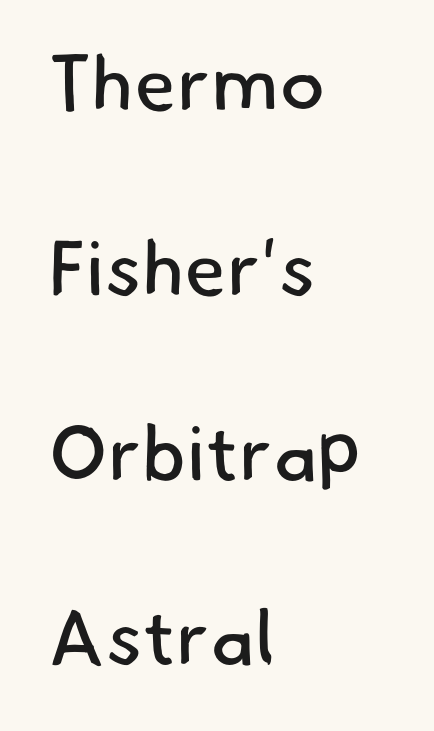
The image shows 77 px regular-weight sans-serif type; set left-aligned, loose line spacing (2.4x), normal letter spacing, not underlined; low stroke contrast and a small x-height.
